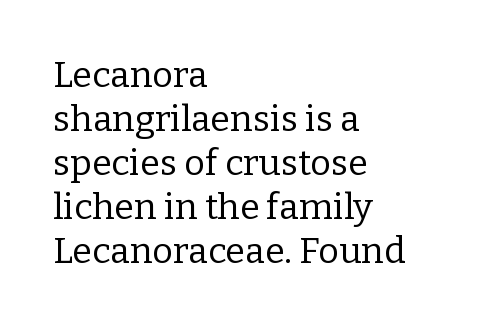
The characters are drawn with everyday or finer stroke widths. Does the lettering tilt? It doesn't — this is upright. Do the characters align in a grid? No, the font is proportional. Typeset ragged right — the left edge is the straight one. Check under the words: just untouched page. The type is set solid horizontally, with unmodified tracking.
